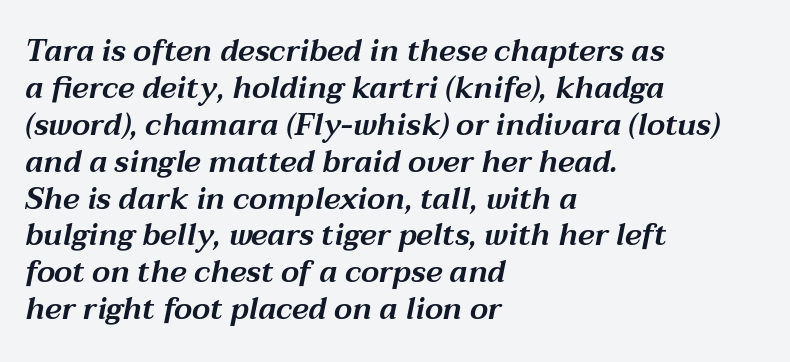
{"italic": "yes", "lean": "right", "slant_degrees": 12, "width": "wide", "stroke_contrast": "medium", "x_height": "medium", "monospaced": "no", "underline": "no", "align": "left", "line_spacing_ratio": 1.23, "letter_spacing": "normal", "letter_spacing_em": 0.0, "glyph_px": 30}
